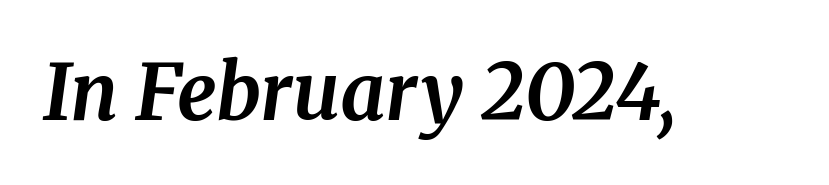
The image shows 78 px bold serif type, italic (leaning right); set normal letter spacing, not underlined; medium stroke contrast and a medium x-height.
